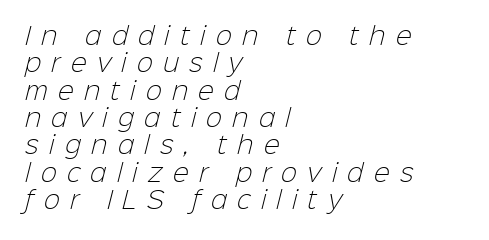
Q: Is the text bold? A: No.
Q: Is the text underlined? A: No.
Q: How is the paragraph aligned? A: Left-aligned.
Q: Is the spacing between letters normal or unusually wide? A: Unusually wide.
Q: Is the spacing between lines tight, normal or loose? A: Tight.
